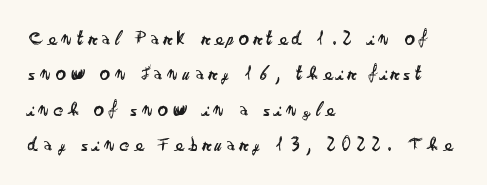
Q: Is the text bold? A: No.
Q: Is the text italic (slanted)? A: No, it is upright.
Q: Is the text underlined? A: No.
Q: How is the paragraph aligned? A: Left-aligned.
Q: Is the spacing between letters normal or unusually wide? A: Unusually wide.
